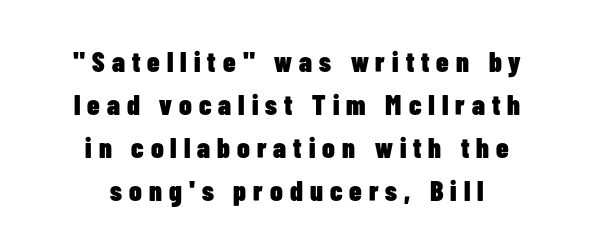
The image shows 28 px heavy, condensed sans-serif type, upright; set centered, normal line spacing (1.54x), unusually wide letter spacing (+0.25 em), not underlined; low stroke contrast and a medium x-height.
